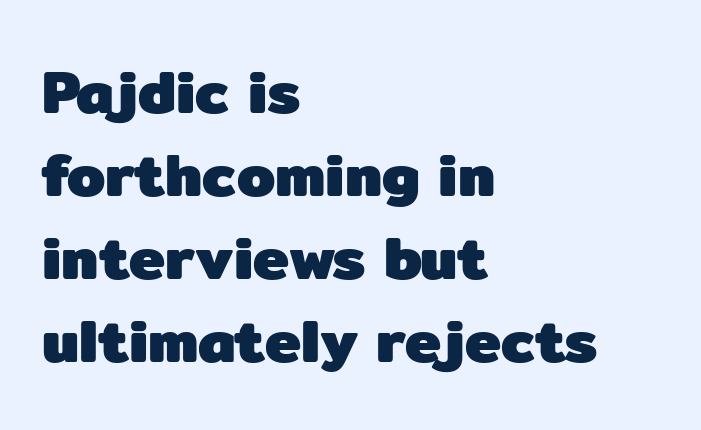
Where is the straight margin? On the left. The space beneath each line is pristine and unruled. Rows of type keep a routine distance in the vertical direction. A sans-serif font was chosen for this passage.
